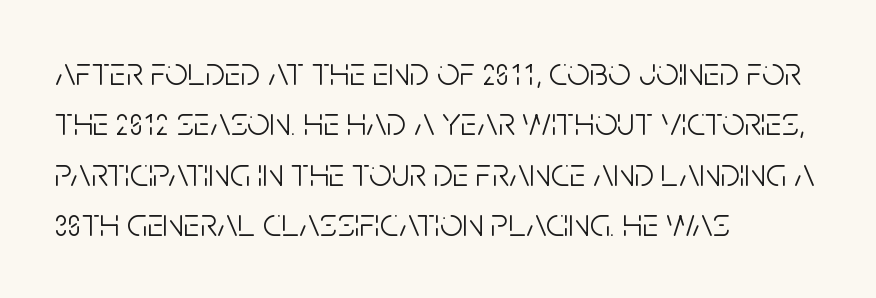
Nope, no serifs anywhere on these letters. Honestly, the row spacing looks completely unremarkable. Notice how the passage keeps a crisp vertical edge on the left only. This is the regular roman posture of the typeface. Words appear dense and cohesive because spacing is normal. The letters advance in unequal steps, a hallmark of proportional type.
